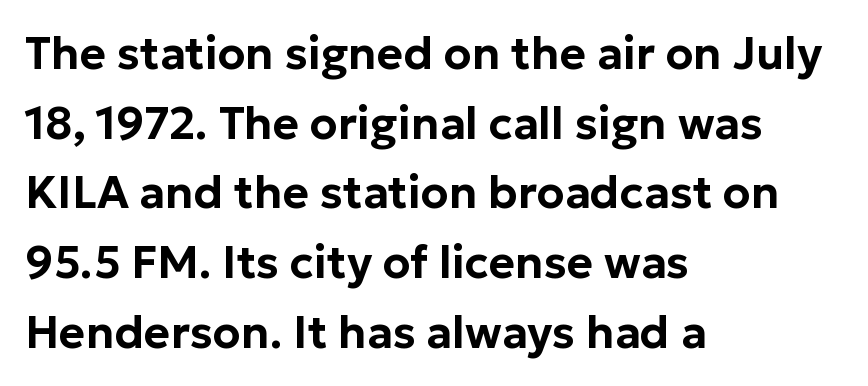
The image shows 45 px sans-serif type, upright; set left-aligned, normal line spacing (1.55x), normal letter spacing, not underlined; low stroke contrast and a medium x-height.
